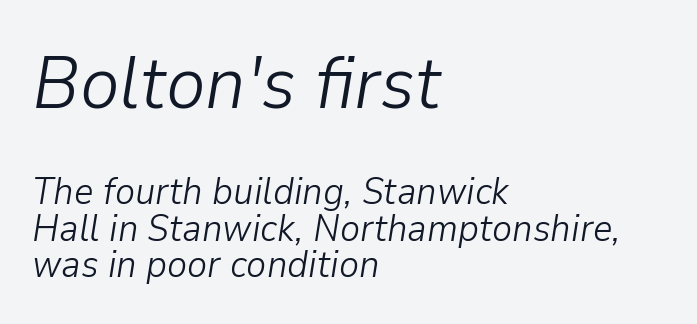
Q: Is the text bold? A: No.
Q: Is the text italic (slanted)? A: Yes, it leans right by about 9 degrees.
Q: Is the text underlined? A: No.
Q: How is the paragraph aligned? A: Left-aligned.
Q: Is the spacing between letters normal or unusually wide? A: Normal.
Q: Is the spacing between lines tight, normal or loose? A: Tight.
Q: Which block of text is set in a larger size, the first (top) or the second (bottom)? A: The first (top) one.
Q: Width (condensed, normal, or wide)? A: Normal.
Q: Stroke contrast? A: Low.
Q: x-height? A: Medium.
Q: Monospaced? A: No.
